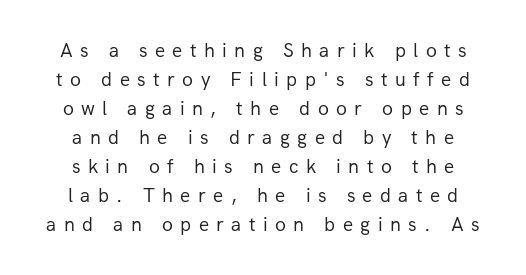
Q: Is the text bold? A: No.
Q: Is the text italic (slanted)? A: No, it is upright.
Q: Is the text underlined? A: No.
Q: Is the spacing between letters normal or unusually wide? A: Unusually wide.
Q: Is the spacing between lines tight, normal or loose? A: Normal.
